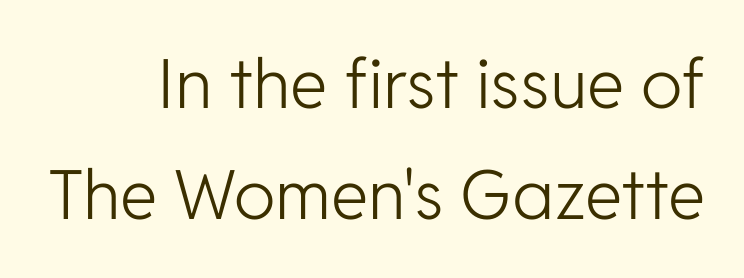
The image shows 68 px light sans-serif type, upright; set right-aligned, normal line spacing (1.63x), normal letter spacing, not underlined; low stroke contrast and a medium x-height.
